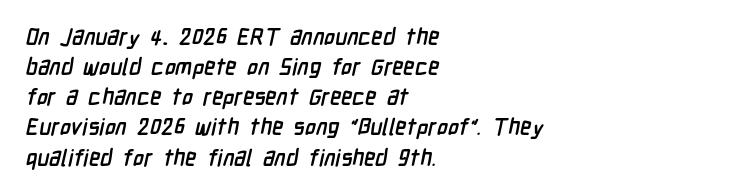
{"bold": "yes", "underline": "no", "align": "left", "line_spacing": "normal", "line_spacing_ratio": 1.31, "letter_spacing": "normal", "letter_spacing_em": 0.0, "glyph_px": 23}
